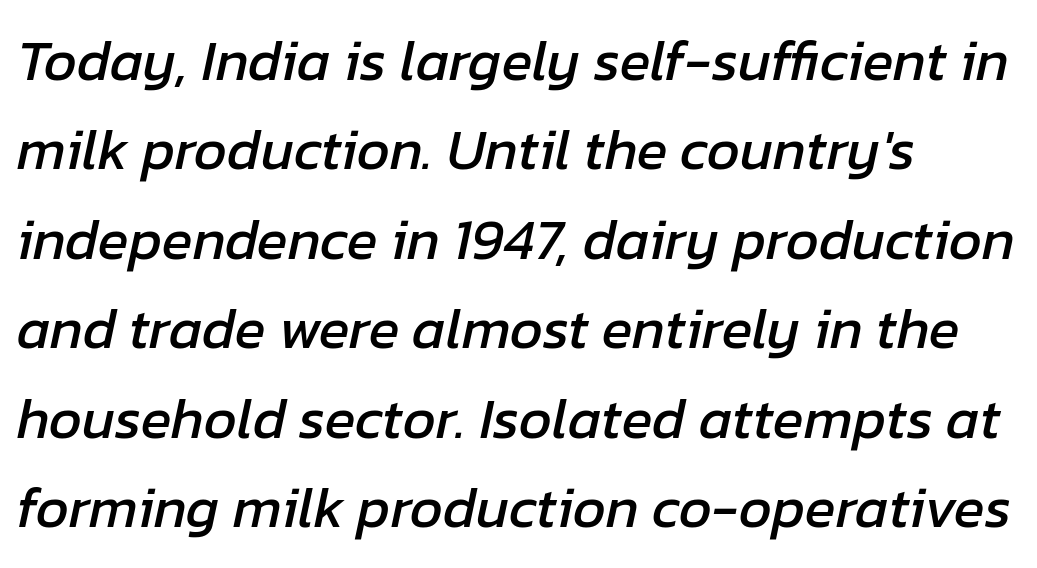
{"italic": "yes", "lean": "right", "slant_degrees": 12, "width": "normal", "stroke_contrast": "low", "x_height": "medium", "monospaced": "no", "underline": "no", "align": "left", "line_spacing": "normal", "line_spacing_ratio": 1.57, "letter_spacing": "normal", "letter_spacing_em": 0.0, "glyph_px": 57}
